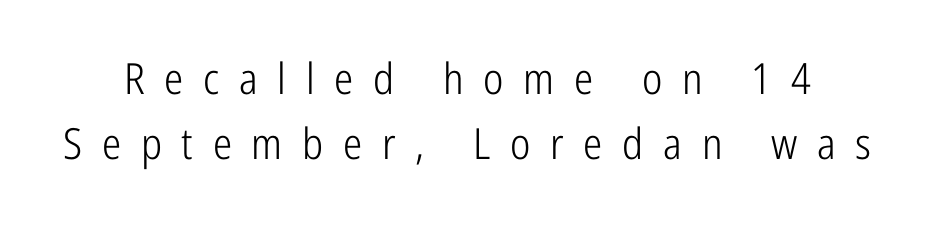
Q: Is the text bold? A: No.
Q: Is the text italic (slanted)? A: No, it is upright.
Q: Is the typeface a serif or a sans-serif typeface? A: Sans-serif.
Q: Is the text underlined? A: No.
Q: Is the spacing between letters normal or unusually wide? A: Unusually wide.
Q: Is the spacing between lines tight, normal or loose? A: Normal.
Q: Width (condensed, normal, or wide)? A: Condensed.
Q: Stroke contrast? A: Low.
Q: x-height? A: Medium.
Q: Monospaced? A: No.
